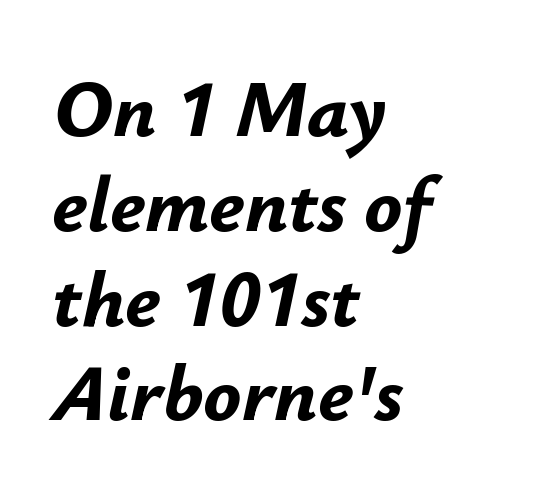
Is the block centered? No — it sits flush against the left margin. The font's italic variant was chosen for this text. Students, note that the glyphs here touch the page at normal intervals. This rendering features lettering with no underline. Do the characters align in a grid? No, the font is proportional. Does the weight exceed regular? Yes, all the way to bold.
